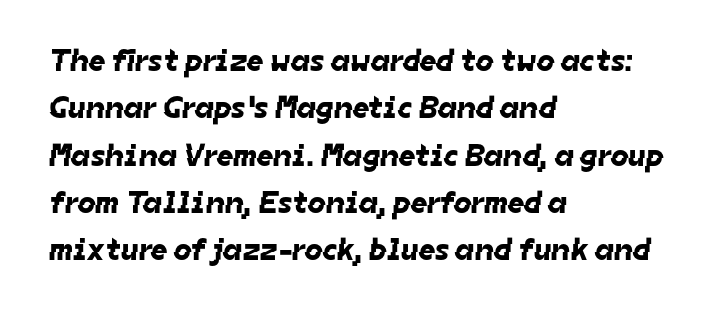
Q: Is the typeface a serif or a sans-serif typeface? A: Sans-serif.
Q: Is the text underlined? A: No.
Q: How is the paragraph aligned? A: Left-aligned.
Q: Is the spacing between letters normal or unusually wide? A: Normal.
Q: Is the spacing between lines tight, normal or loose? A: Normal.
Q: Width (condensed, normal, or wide)? A: Normal.
Q: Stroke contrast? A: Low.
Q: x-height? A: Medium.
Q: Monospaced? A: No.
